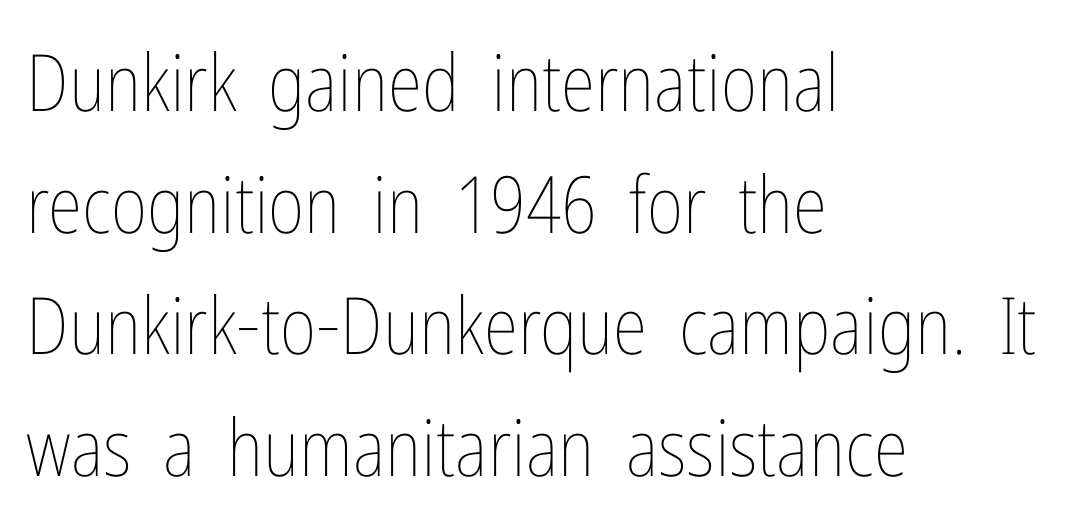
Q: Is the text bold? A: No.
Q: Is the text italic (slanted)? A: No, it is upright.
Q: Is the text underlined? A: No.
Q: How is the paragraph aligned? A: Left-aligned.
Q: Is the spacing between letters normal or unusually wide? A: Normal.
Q: Is the spacing between lines tight, normal or loose? A: Normal.
Q: Width (condensed, normal, or wide)? A: Condensed.
Q: Stroke contrast? A: Low.
Q: x-height? A: Medium.
Q: Monospaced? A: No.
